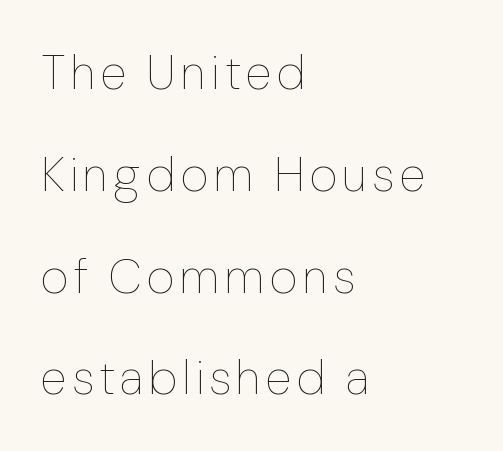
The image shows 48 px thin type, upright; set left-aligned, loose line spacing (2.12x), not underlined; low stroke contrast and a medium x-height.
